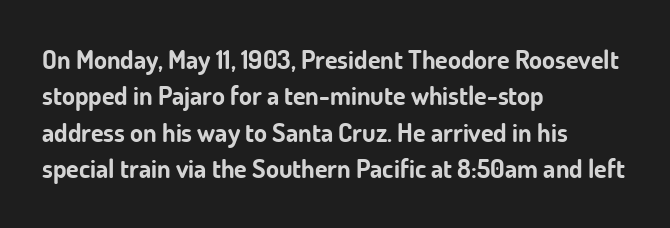
The image shows 26 px bold type, upright; set left-aligned, normal line spacing (1.4x), normal letter spacing, not underlined.
